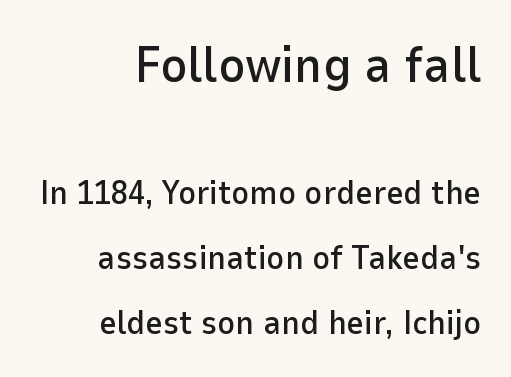
The image shows 51 px sans-serif type, upright; set right-aligned, loose line spacing (1.92x), normal letter spacing, not underlined; the first (top) block is 1.5x larger; low stroke contrast and a medium x-height.
